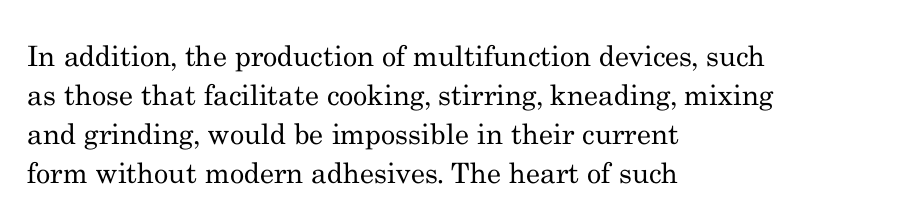
Evenly set lines give the paragraph a standard silhouette. This sample uses plain, unmodified letter spacing. Descenders hang freely into open space. Visually the block forms a straight wall on the left and a jagged coastline on the right. Looks like regular typesetting: each glyph gets only the width it needs. The letters carry serifs — small finishing strokes at the ends of their stems.
